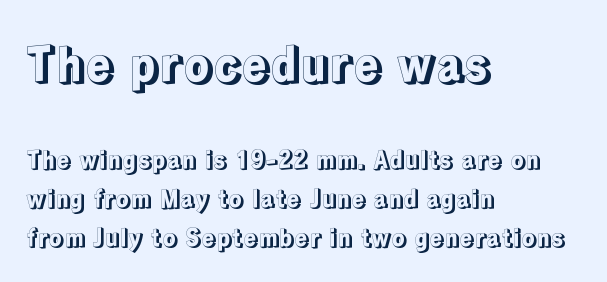
{"italic": "no", "width": "normal", "x_height": "medium", "monospaced": "no", "underline": "no", "align": "left", "line_spacing": "normal", "line_spacing_ratio": 1.63, "letter_spacing": "normal", "letter_spacing_em": 0.0, "larger_block": "first", "size_ratio": 1.96, "glyph_px": 47}
